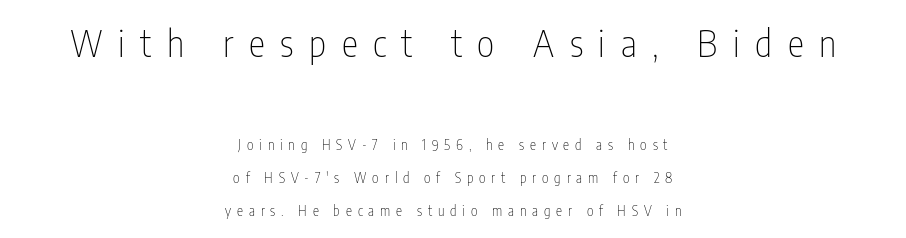
Q: Is the text bold? A: No.
Q: Is the text italic (slanted)? A: No, it is upright.
Q: Is the typeface a serif or a sans-serif typeface? A: Sans-serif.
Q: Is the text underlined? A: No.
Q: How is the paragraph aligned? A: Centered.
Q: Is the spacing between letters normal or unusually wide? A: Unusually wide.
Q: Is the spacing between lines tight, normal or loose? A: Loose.
Q: Which block of text is set in a larger size, the first (top) or the second (bottom)? A: The first (top) one.
Q: Width (condensed, normal, or wide)? A: Condensed.
Q: Stroke contrast? A: Low.
Q: x-height? A: Medium.
Q: Monospaced? A: No.
